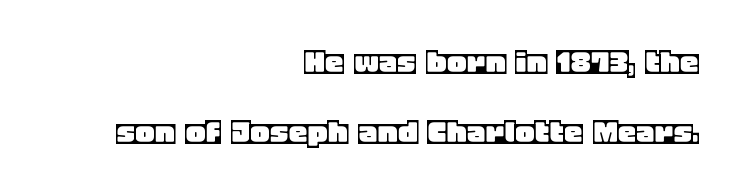
{"italic": "no", "width": "normal", "x_height": "large", "monospaced": "no", "underline": "no", "align": "right", "line_spacing_ratio": 1.85, "letter_spacing": "normal", "letter_spacing_em": 0.0, "glyph_px": 38}
